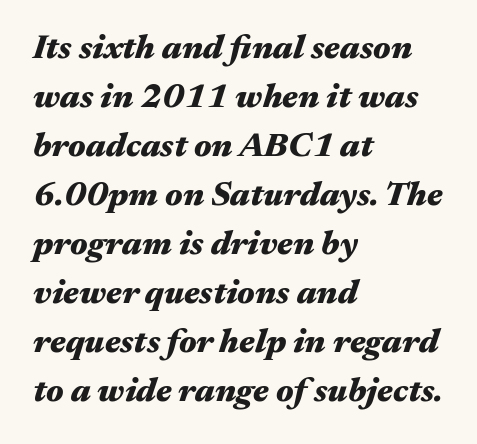
{"italic": "yes", "lean": "right", "slant_degrees": 17, "bold": "yes", "weight": "heavy", "width": "wide", "stroke_contrast": "medium", "x_height": "medium", "monospaced": "no", "underline": "no", "align": "left", "line_spacing": "normal", "line_spacing_ratio": 1.44, "letter_spacing": "normal", "letter_spacing_em": 0.0, "glyph_px": 34}
